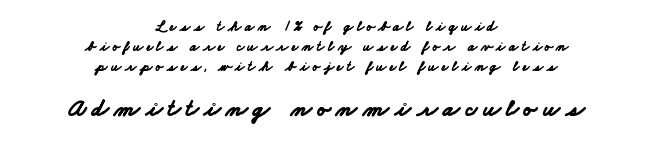
Q: Is the text bold? A: Yes.
Q: Is the text underlined? A: No.
Q: How is the paragraph aligned? A: Centered.
Q: Is the spacing between letters normal or unusually wide? A: Unusually wide.
Q: Is the spacing between lines tight, normal or loose? A: Normal.
Q: Which block of text is set in a larger size, the first (top) or the second (bottom)? A: The second (bottom) one.
